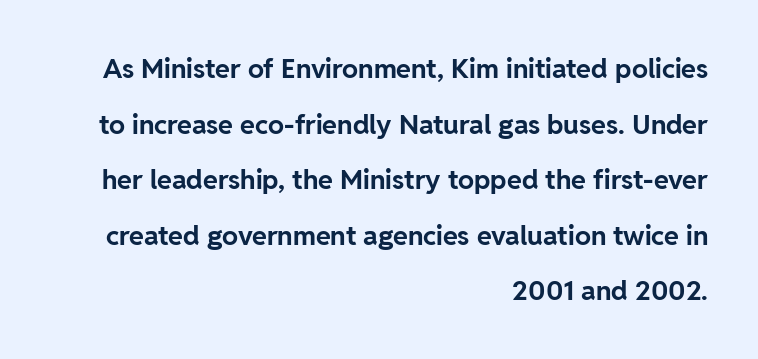
{"italic": "no", "bold": "yes", "underline": "no", "align": "right", "line_spacing": "loose", "line_spacing_ratio": 2.06, "letter_spacing": "normal", "letter_spacing_em": 0.0, "glyph_px": 27}
